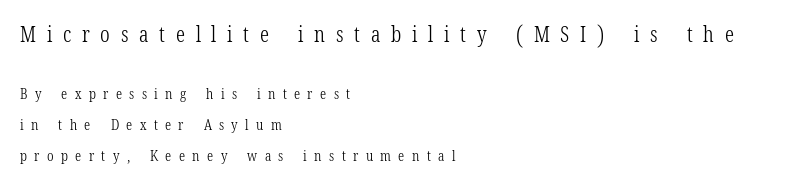
The image shows 22 px text type, upright; set left-aligned, loose line spacing (2.09x), unusually wide letter spacing (+0.49 em), not underlined; the first (top) block is 1.47x larger.
